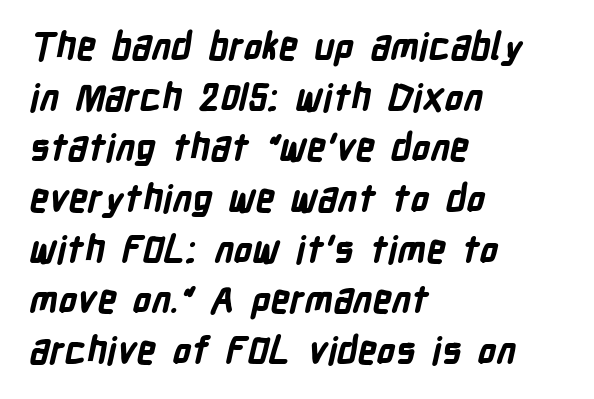
The image shows 37 px bold, condensed sans-serif type; set left-aligned, normal line spacing (1.37x), normal letter spacing, not underlined; low stroke contrast and a medium x-height.
